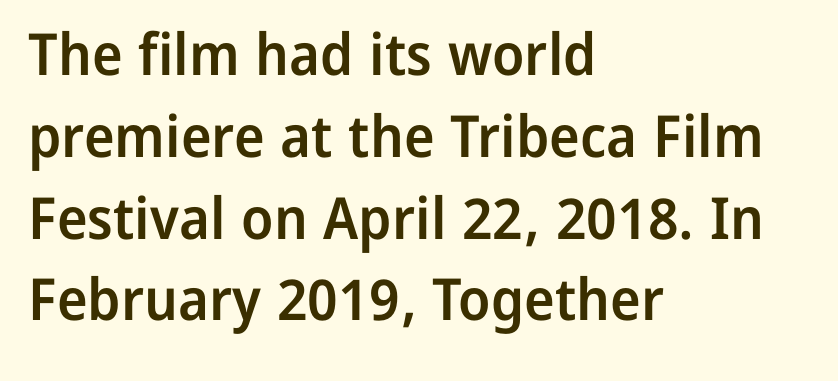
Q: Is the text bold? A: Semi-bold.
Q: Is the text italic (slanted)? A: No, it is upright.
Q: Is the typeface a serif or a sans-serif typeface? A: Sans-serif.
Q: Is the text underlined? A: No.
Q: How is the paragraph aligned? A: Left-aligned.
Q: Is the spacing between letters normal or unusually wide? A: Normal.
Q: Is the spacing between lines tight, normal or loose? A: Normal.
Q: Width (condensed, normal, or wide)? A: Normal.
Q: Stroke contrast? A: Low.
Q: x-height? A: Medium.
Q: Monospaced? A: No.
